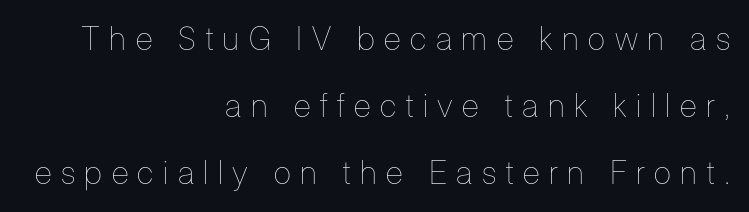
Q: Is the text bold? A: No.
Q: Is the text italic (slanted)? A: No, it is upright.
Q: Is the text underlined? A: No.
Q: How is the paragraph aligned? A: Right-aligned.
Q: Is the spacing between letters normal or unusually wide? A: Unusually wide.
Q: Is the spacing between lines tight, normal or loose? A: Loose.
Q: Width (condensed, normal, or wide)? A: Condensed.
Q: Stroke contrast? A: Low.
Q: x-height? A: Medium.
Q: Monospaced? A: No.
